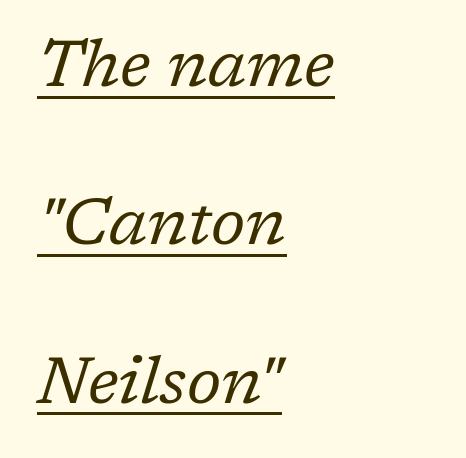
Q: Is the text bold? A: No.
Q: Is the text italic (slanted)? A: Yes, it leans right by about 17 degrees.
Q: Is the typeface a serif or a sans-serif typeface? A: Serif.
Q: Is the text underlined? A: Yes.
Q: How is the paragraph aligned? A: Left-aligned.
Q: Is the spacing between letters normal or unusually wide? A: Normal.
Q: Is the spacing between lines tight, normal or loose? A: Loose.
Q: Width (condensed, normal, or wide)? A: Normal.
Q: Stroke contrast? A: Low.
Q: x-height? A: Medium.
Q: Monospaced? A: No.
